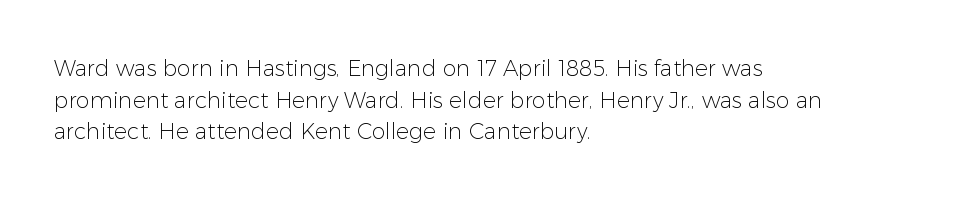
Q: Is the text bold? A: No.
Q: Is the text italic (slanted)? A: No, it is upright.
Q: Is the text underlined? A: No.
Q: How is the paragraph aligned? A: Left-aligned.
Q: Is the spacing between letters normal or unusually wide? A: Normal.
Q: Is the spacing between lines tight, normal or loose? A: Normal.
